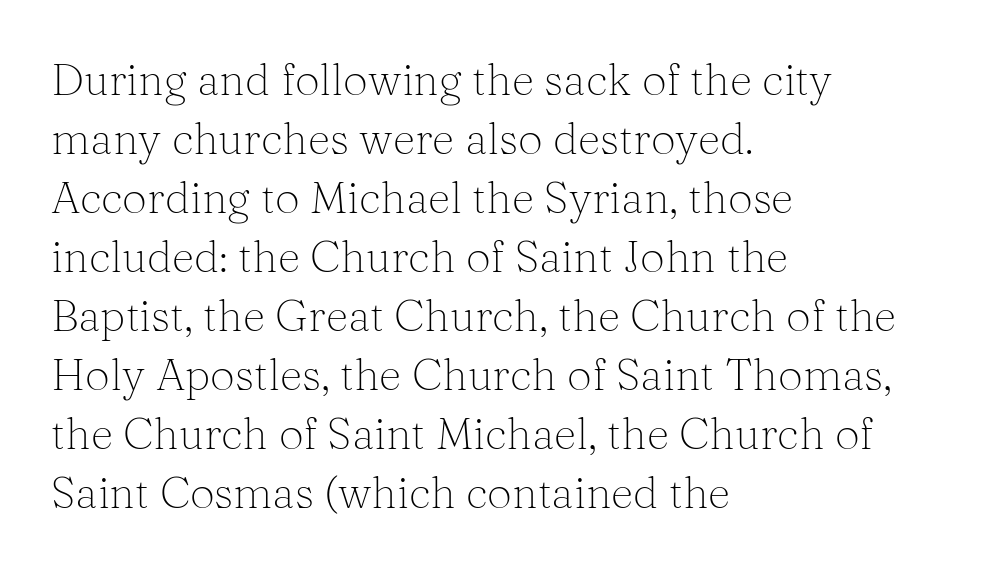
The image shows 44 px light serif type, upright; set left-aligned, normal line spacing (1.34x), normal letter spacing, not underlined; medium stroke contrast and a medium x-height.
